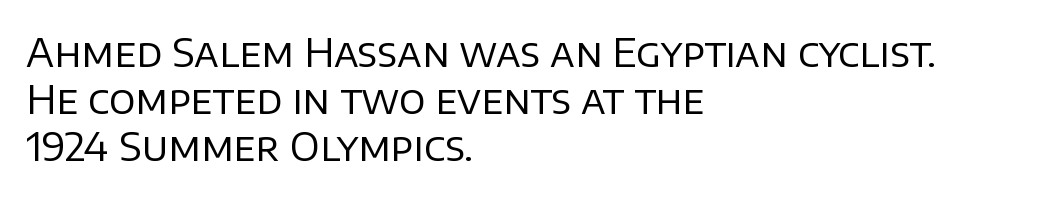
{"serif": "no", "italic": "no", "bold": "no", "weight": "regular", "width": "normal", "stroke_contrast": "low", "x_height": "large", "monospaced": "no", "underline": "no", "align": "left", "line_spacing_ratio": 1.21, "letter_spacing": "normal", "letter_spacing_em": 0.0, "glyph_px": 39}
